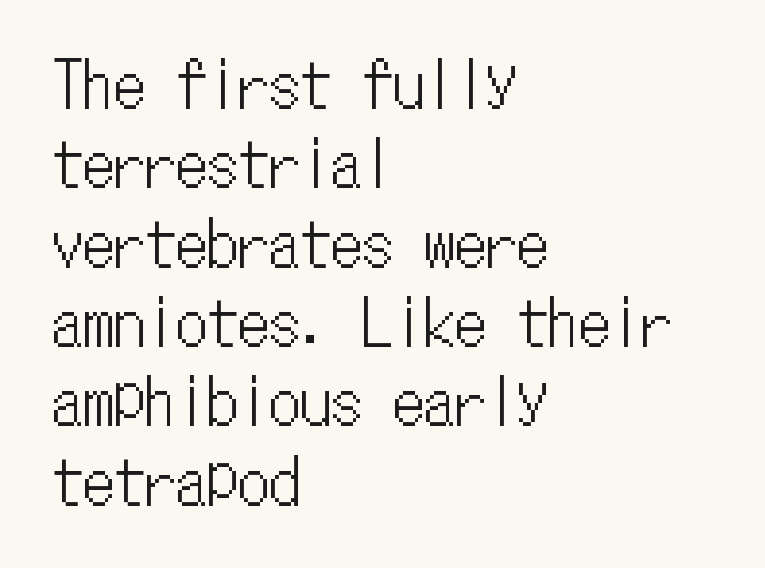
If you drew a ruler down the left edge, every line would touch it. The rendering uses typewriter-style spacing with identical character cells. The vertical gap from one line to the next is medium. Standard letterfit; no display-style spreading of the glyphs. Style check: upright. The strip under each line holds only bare page.
